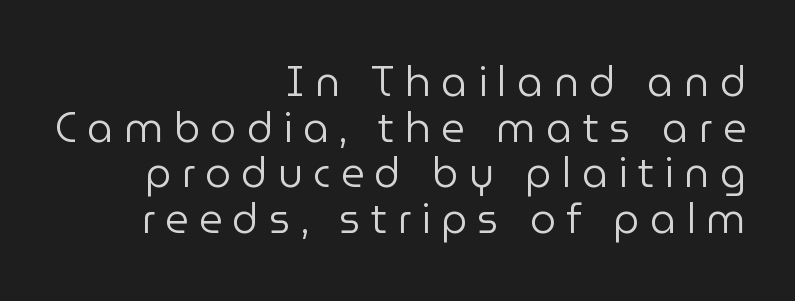
{"serif": "no", "italic": "no", "bold": "no", "weight": "regular", "width": "normal", "stroke_contrast": "low", "x_height": "medium", "monospaced": "no", "underline": "no", "align": "right", "line_spacing": "tight", "line_spacing_ratio": 1.11, "letter_spacing": "wide", "letter_spacing_em": 0.25, "glyph_px": 41}
